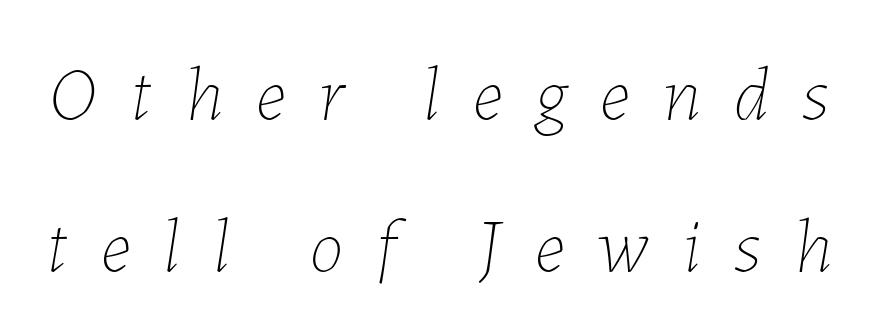
Q: Is the text bold? A: No.
Q: Is the text italic (slanted)? A: Yes, it leans right by about 7 degrees.
Q: Is the text underlined? A: No.
Q: Is the spacing between letters normal or unusually wide? A: Unusually wide.
Q: Is the spacing between lines tight, normal or loose? A: Loose.
Q: Width (condensed, normal, or wide)? A: Normal.
Q: Stroke contrast? A: Low.
Q: x-height? A: Medium.
Q: Monospaced? A: No.
